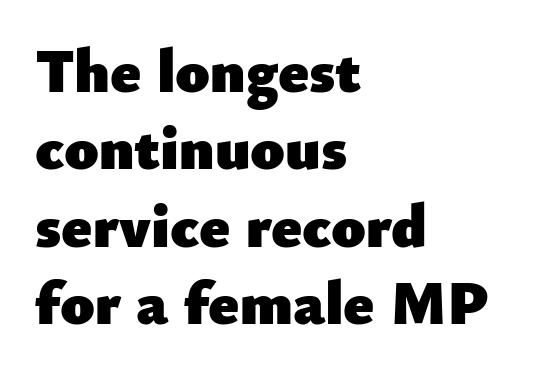
Q: Is the text bold? A: Yes.
Q: Is the text italic (slanted)? A: No, it is upright.
Q: Is the typeface a serif or a sans-serif typeface? A: Sans-serif.
Q: Is the text underlined? A: No.
Q: How is the paragraph aligned? A: Left-aligned.
Q: Is the spacing between letters normal or unusually wide? A: Normal.
Q: Is the spacing between lines tight, normal or loose? A: Normal.
Q: Width (condensed, normal, or wide)? A: Normal.
Q: Stroke contrast? A: Low.
Q: x-height? A: Small.
Q: Monospaced? A: No.
